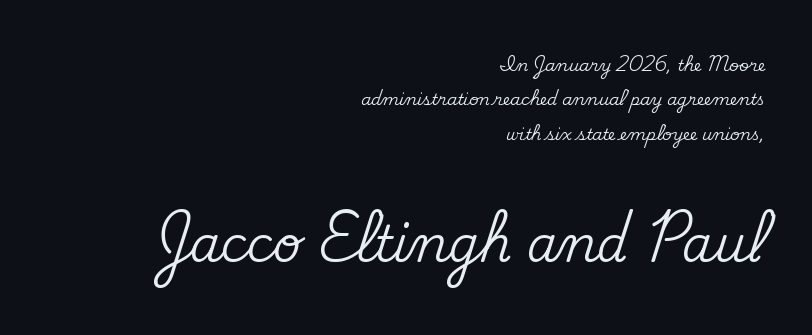
The image shows 49 px text type; set right-aligned, loose line spacing (2.15x), normal letter spacing, not underlined; the second (bottom) block is 3.06x larger; medium stroke contrast and a small x-height.
